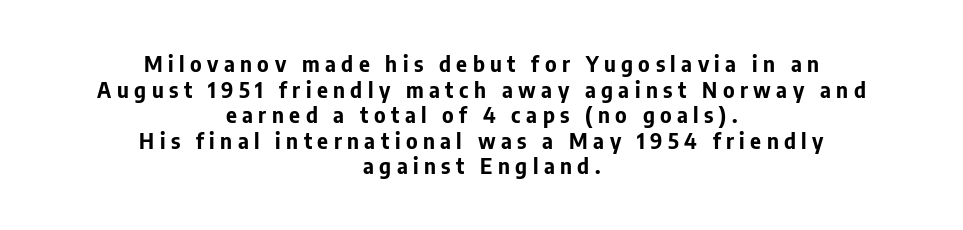
Q: Is the text bold? A: Yes.
Q: Is the text italic (slanted)? A: No, it is upright.
Q: Is the text underlined? A: No.
Q: How is the paragraph aligned? A: Centered.
Q: Is the spacing between letters normal or unusually wide? A: Unusually wide.
